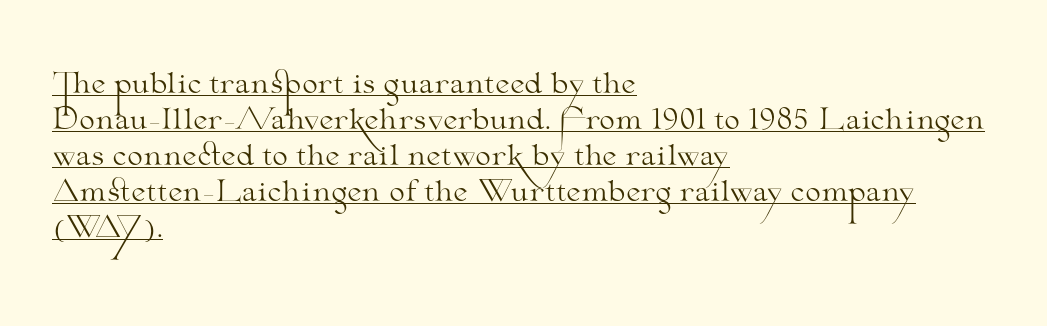
Q: Is the text bold? A: No.
Q: Is the text italic (slanted)? A: No, it is upright.
Q: Is the typeface a serif or a sans-serif typeface? A: Serif.
Q: Is the text underlined? A: Yes.
Q: How is the paragraph aligned? A: Left-aligned.
Q: Is the spacing between letters normal or unusually wide? A: Normal.
Q: Is the spacing between lines tight, normal or loose? A: Normal.
Q: Width (condensed, normal, or wide)? A: Wide.
Q: Stroke contrast? A: Medium.
Q: x-height? A: Small.
Q: Monospaced? A: No.
